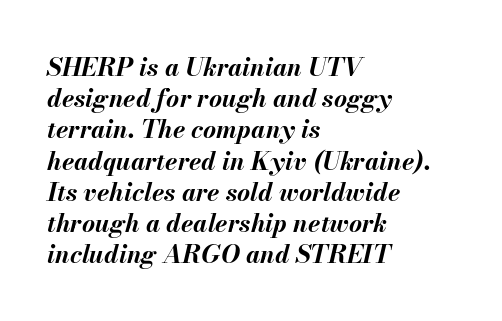
Q: Is the text bold? A: Yes.
Q: Is the text italic (slanted)? A: Yes, it leans right by about 13 degrees.
Q: Is the text underlined? A: No.
Q: How is the paragraph aligned? A: Left-aligned.
Q: Is the spacing between letters normal or unusually wide? A: Normal.
Q: Is the spacing between lines tight, normal or loose? A: Normal.
